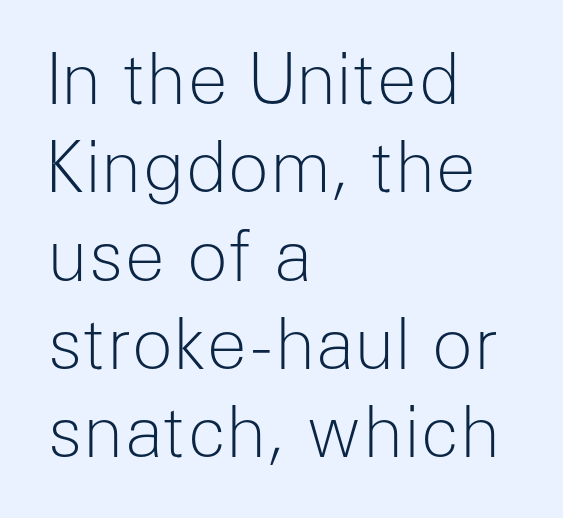
Does extra space separate the letters? No, they use regular spacing. Observe the absence of serifs on each vertical stroke in this sample. Normally led — the rows are evenly, conventionally spaced. Line starts are locked; line ends wander.
